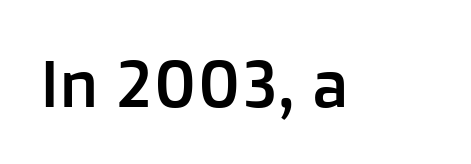
{"serif": "no", "italic": "no", "width": "normal", "stroke_contrast": "low", "x_height": "medium", "monospaced": "no", "underline": "no", "letter_spacing": "normal", "letter_spacing_em": 0.0, "glyph_px": 66}
